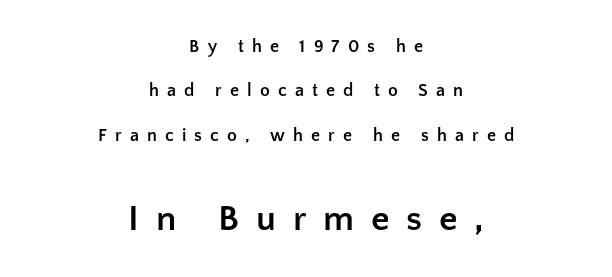
The image shows 37 px semibold sans-serif type, upright; set centered, loose line spacing (2.46x), unusually wide letter spacing (+0.45 em), not underlined; the second (bottom) block is 2.06x larger; low stroke contrast and a medium x-height.
